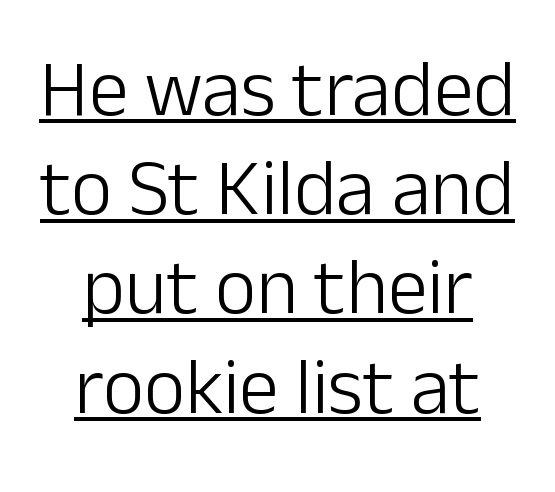
Is there an underline? Yes — a line sits under the letters. Tracking value appears to be zero — textbook default spacing. Bold? No — there's no thickening of the strokes. Posture: vertical. Typographically, this falls in the sans-serif category. Horizontal alignment here is central, giving a formal, balanced look.
